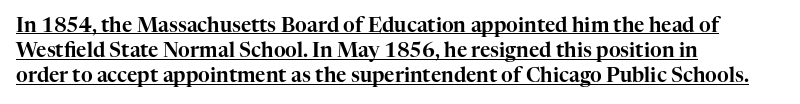
Q: Is the text italic (slanted)? A: No, it is upright.
Q: Is the text underlined? A: Yes.
Q: How is the paragraph aligned? A: Left-aligned.
Q: Is the spacing between letters normal or unusually wide? A: Normal.
Q: Is the spacing between lines tight, normal or loose? A: Normal.
